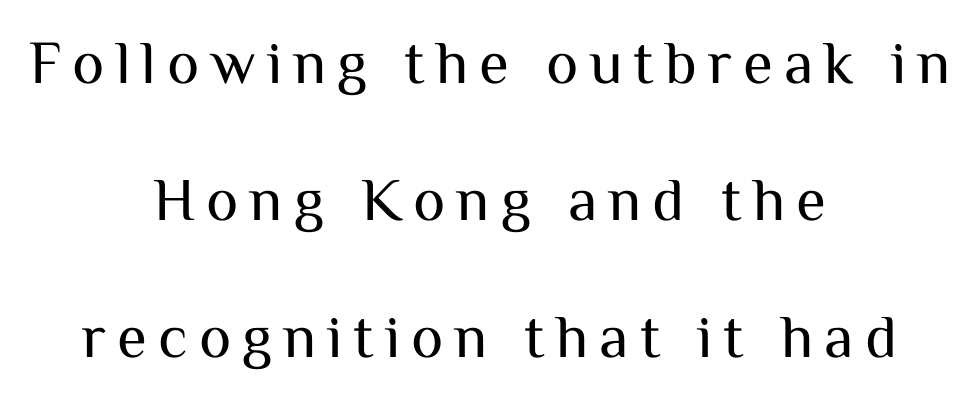
{"serif": "no", "italic": "no", "bold": "no", "weight": "regular", "width": "normal", "stroke_contrast": "medium", "x_height": "medium", "monospaced": "no", "underline": "no", "align": "center", "line_spacing": "loose", "line_spacing_ratio": 2.25, "glyph_px": 61}
